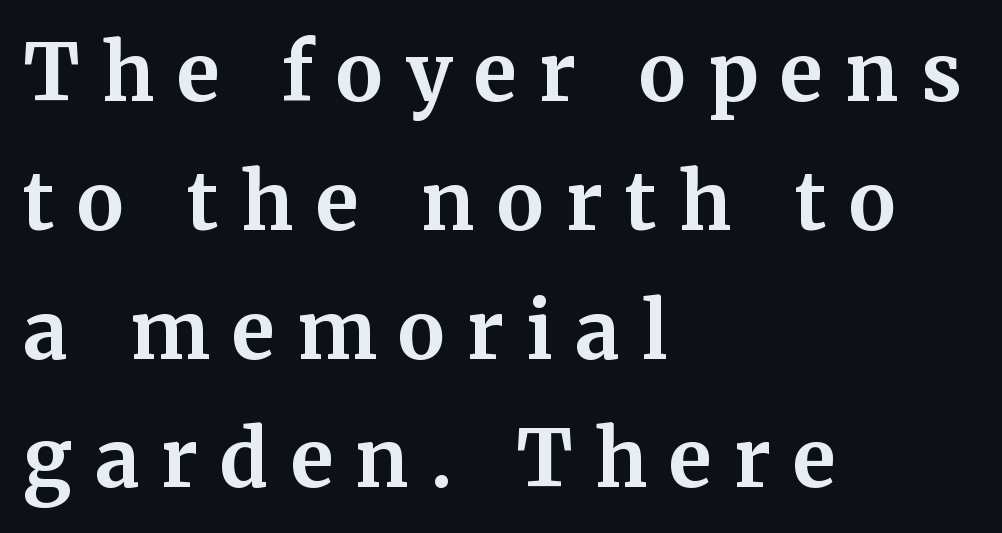
The gap between lines stays unmarked. Do the characters align in a grid? No, the font is proportional. Tracking value appears strongly positive — letters spread wide. The typesetter chose a ragged-right arrangement here. Heavy, bold letterforms.
